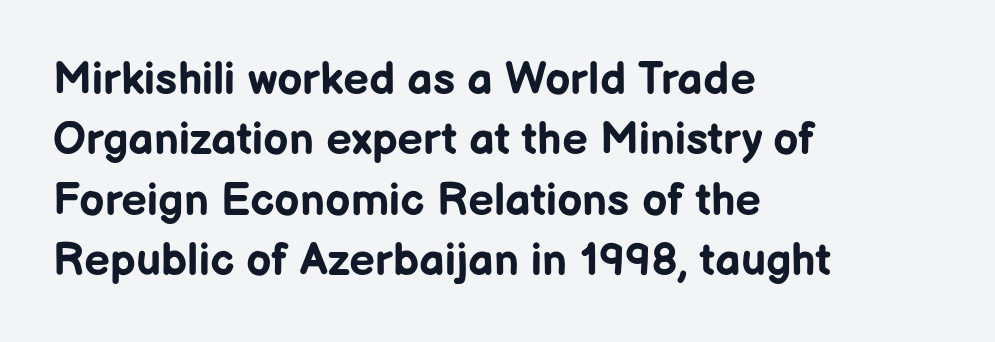
The image shows 45 px bold sans-serif type, upright; set left-aligned, normal line spacing (1.34x), normal letter spacing, not underlined; low stroke contrast and a medium x-height.
